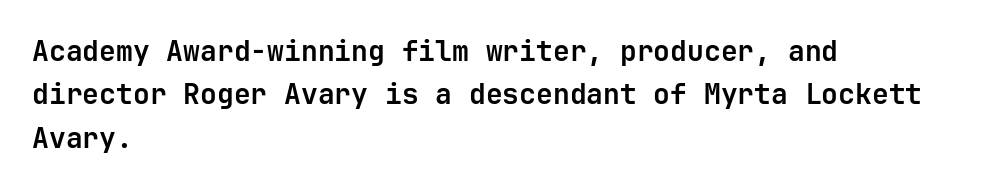
Which margin do the lines hug? The left one — the right edge is uneven. These lines were composed using upright roman letters. Serif or sans? Sans — the stroke terminals are bare. The area under the type is left untouched.
